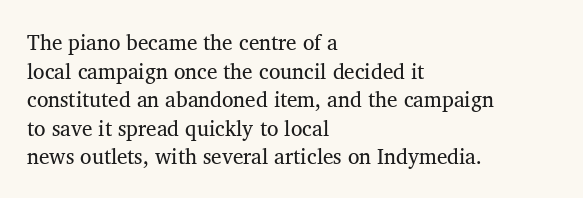
Q: Is the text italic (slanted)? A: No, it is upright.
Q: Is the text underlined? A: No.
Q: How is the paragraph aligned? A: Left-aligned.
Q: Is the spacing between letters normal or unusually wide? A: Normal.
Q: Is the spacing between lines tight, normal or loose? A: Normal.
